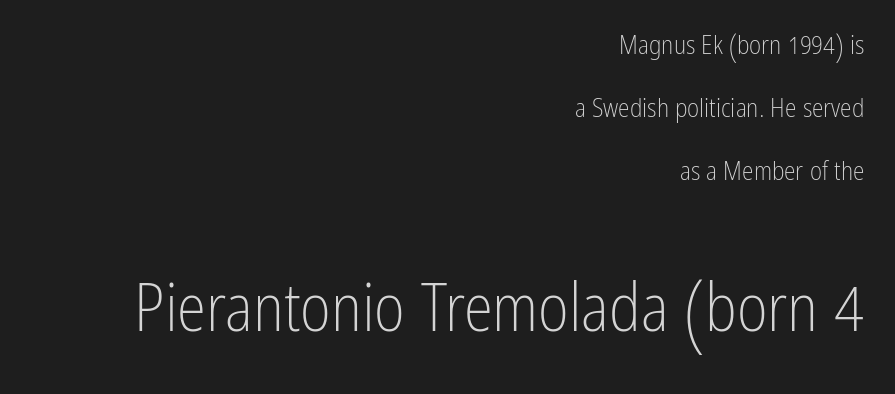
Are there feet on the stems? There aren't — it's a sans. Teacher's note: observe the even right margin — that is flush-right alignment. The more generous point size was reserved for the lower chunk. Spacing between characters is what you'd get straight out of the box.
